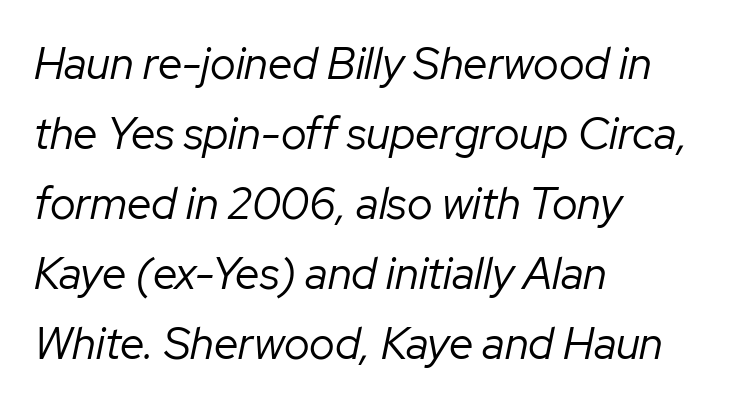
The image shows 44 px regular-weight type, italic (leaning right); set left-aligned, normal line spacing (1.59x), normal letter spacing, not underlined; low stroke contrast and a medium x-height.
